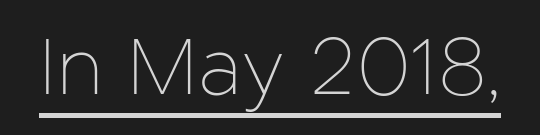
The face used here appears with an underline applied. Here the designer chose a conventional face with non-uniform glyph widths. Posture: vertical. A light-to-regular cut is what we see here. This is sans-serif lettering, the kind often seen on screens and signage.
